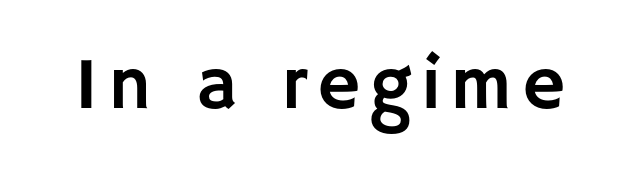
Q: Is the text italic (slanted)? A: No, it is upright.
Q: Is the typeface a serif or a sans-serif typeface? A: Sans-serif.
Q: Is the text underlined? A: No.
Q: Width (condensed, normal, or wide)? A: Normal.
Q: Stroke contrast? A: Low.
Q: x-height? A: Large.
Q: Monospaced? A: No.
